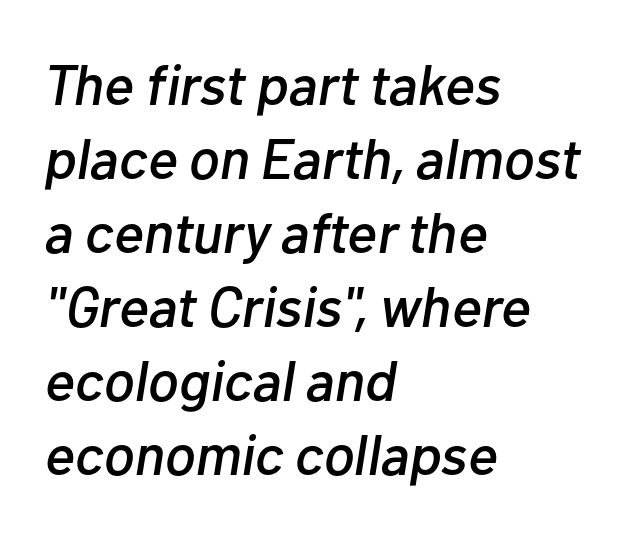
{"italic": "yes", "lean": "right", "slant_degrees": 10, "width": "normal", "stroke_contrast": "low", "x_height": "medium", "monospaced": "no", "underline": "no", "align": "left", "line_spacing": "normal", "line_spacing_ratio": 1.3, "letter_spacing": "normal", "letter_spacing_em": 0.0, "glyph_px": 57}
